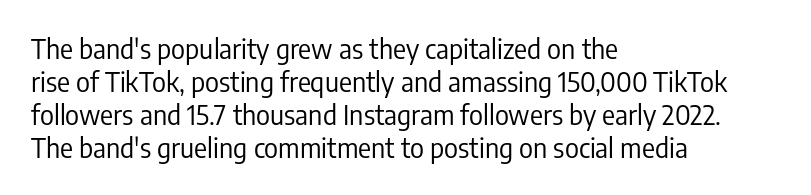
The type sits square on the baseline with zero lean. All the whitespace from short lines collects on the right. Students, note that the glyphs here touch the page at normal intervals. Weight class: somewhere from thin through regular. The foot of each line stays bare and open.
